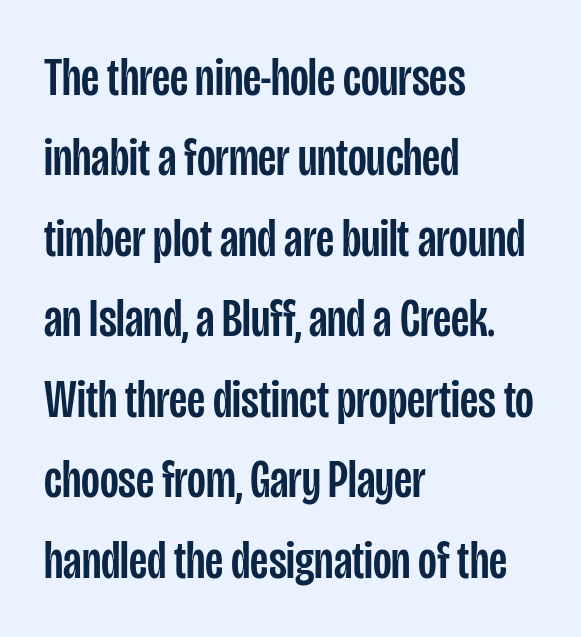
Q: Is the text italic (slanted)? A: No, it is upright.
Q: Is the typeface a serif or a sans-serif typeface? A: Sans-serif.
Q: Is the text underlined? A: No.
Q: How is the paragraph aligned? A: Left-aligned.
Q: Is the spacing between letters normal or unusually wide? A: Normal.
Q: Is the spacing between lines tight, normal or loose? A: Normal.
Q: Width (condensed, normal, or wide)? A: Condensed.
Q: Stroke contrast? A: Low.
Q: x-height? A: Large.
Q: Monospaced? A: No.
